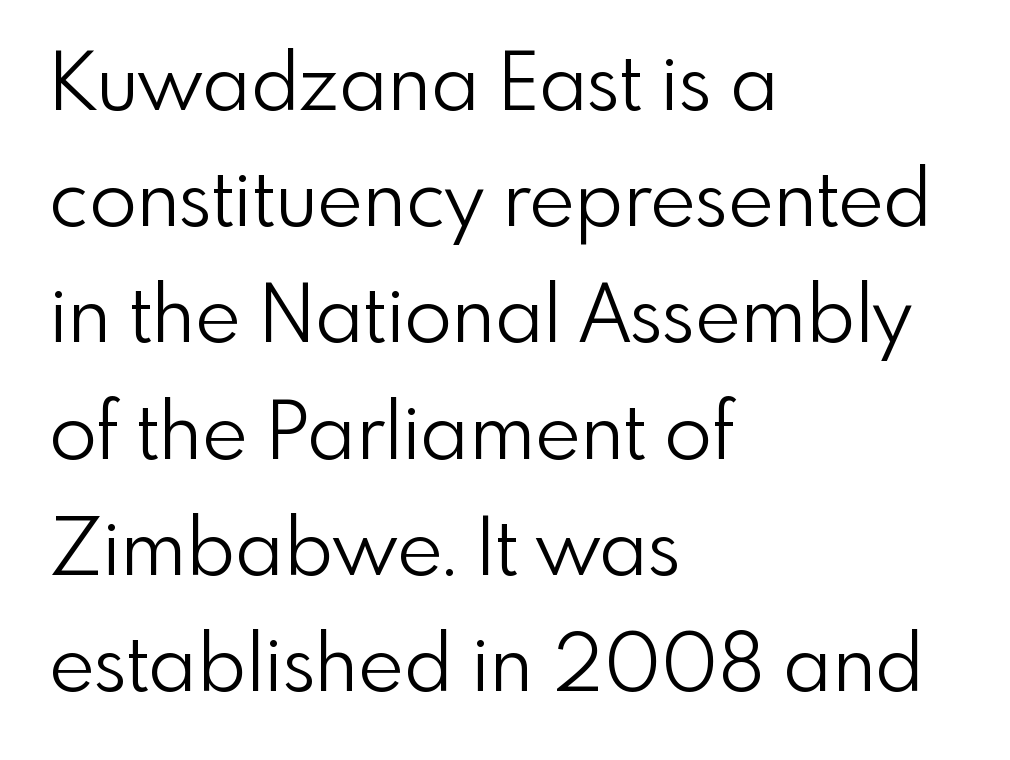
The image shows 78 px light sans-serif type, upright; set left-aligned, normal line spacing (1.49x), normal letter spacing, not underlined; a small x-height.
